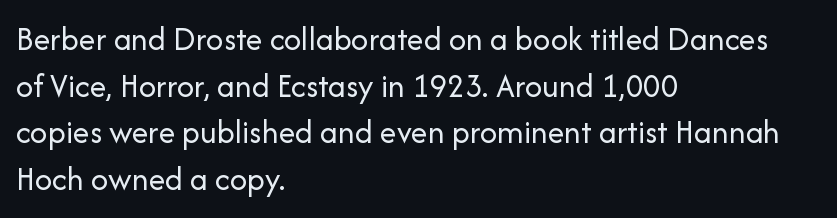
The image shows 34 px regular-weight sans-serif type, upright; set left-aligned, normal line spacing (1.37x), normal letter spacing, not underlined; low stroke contrast and a medium x-height.
